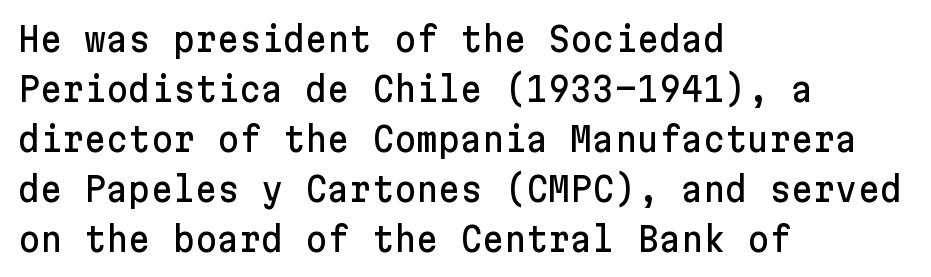
{"serif": "no", "italic": "no", "width": "normal", "stroke_contrast": "low", "x_height": "medium", "underline": "no", "align": "left", "line_spacing": "normal", "line_spacing_ratio": 1.47, "letter_spacing": "normal", "letter_spacing_em": 0.0, "glyph_px": 34}
